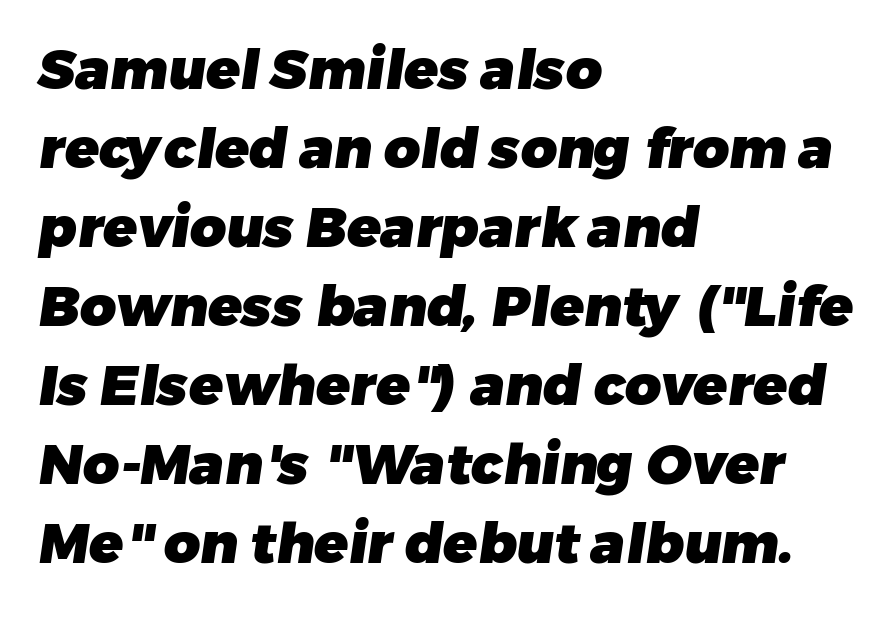
The image shows 56 px heavy sans-serif type; set left-aligned, normal line spacing (1.41x), normal letter spacing, not underlined; low stroke contrast and a medium x-height.
